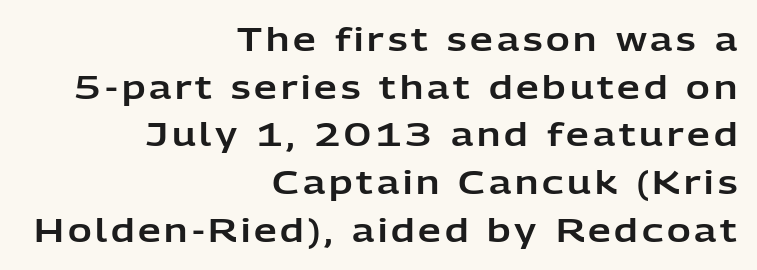
The passage shown is typed in a proportional face where columns would drift. Notice how the passage keeps a crisp vertical edge on the right only. Rule under the text: the space is simply empty. Leading: standard. This sample uses an upright cut, with every glyph sitting square on the baseline. The letters carry no serifs — their stems end cleanly without finishing strokes.
